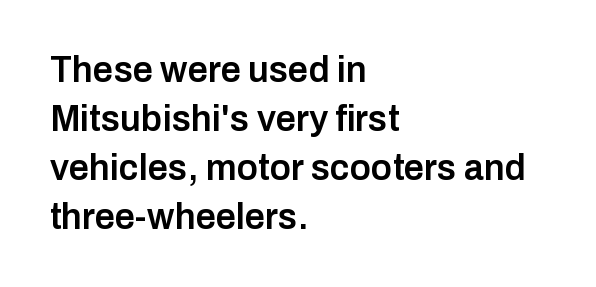
{"serif": "no", "italic": "no", "bold": "semi", "weight": "semibold", "width": "normal", "stroke_contrast": "low", "x_height": "medium", "monospaced": "no", "underline": "no", "align": "left", "line_spacing": "normal", "line_spacing_ratio": 1.36, "letter_spacing": "normal", "letter_spacing_em": 0.0, "glyph_px": 36}
